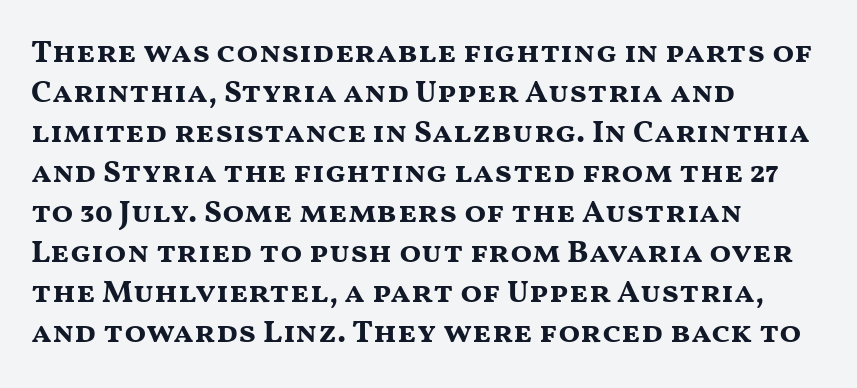
The image shows 32 px bold, wide sans-serif type, upright; set left-aligned, normal line spacing (1.25x), normal letter spacing, not underlined; medium stroke contrast and a medium x-height.
